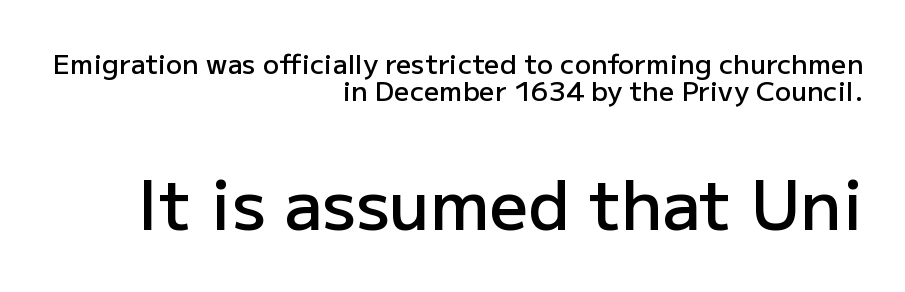
The image shows 68 px semibold sans-serif type, upright; set right-aligned, tight line spacing (1.01x), normal letter spacing, not underlined; the second (bottom) block is 2.52x larger; low stroke contrast and a medium x-height.
